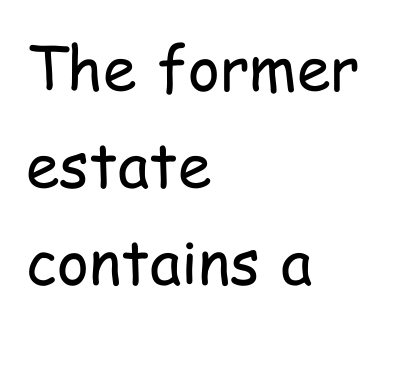
The passage shown is typed in a proportional face where columns would drift. Where is the straight margin? On the left. Unmarked baselines from the first word to the last. Stems here are at most as thick as an everyday book face. Regarding leading, the lines here are spaced in the standard way. This sample uses a sans-serif face.
